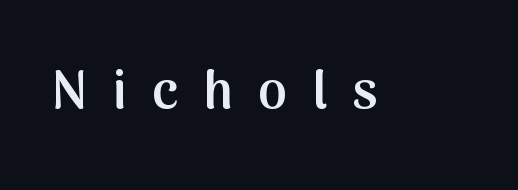
Decoration check: the copy has no underline. Caption: expanded tracking, letters set apart. Do the characters align in a grid? No, the font is proportional. The font family rendered here belongs to the sans-serif group. Posture: vertical. Typographic density is moderately raised because the face is semibold.
